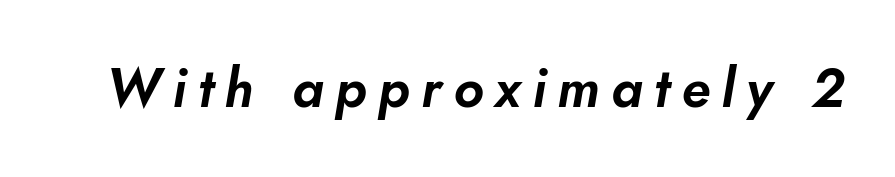
Q: Is the text italic (slanted)? A: Yes, it leans right by about 10 degrees.
Q: Is the text underlined? A: No.
Q: Is the spacing between letters normal or unusually wide? A: Unusually wide.
Q: Width (condensed, normal, or wide)? A: Normal.
Q: Stroke contrast? A: Low.
Q: x-height? A: Small.
Q: Monospaced? A: No.
